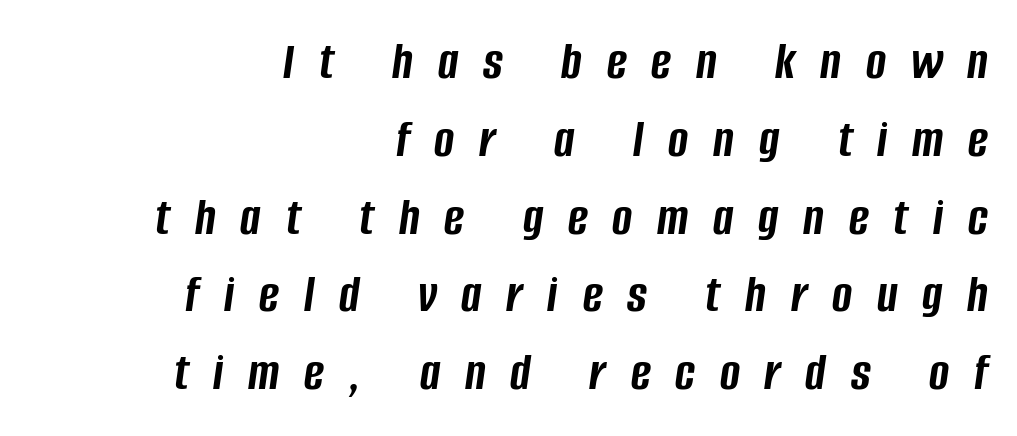
Each glyph is drawn with heavy, bold strokes. Compared with typical paragraphs, the rows here are spaced about the same. What stands out about the letter spacing? Its width — letters are far apart. Casual observation: everything's shoved over to the right. Looks like regular typesetting: each glyph gets only the width it needs.
